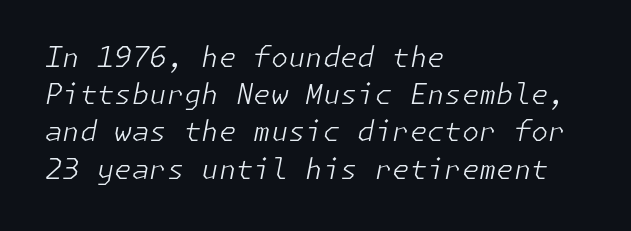
The image shows 28 px light type, italic (leaning right); set left-aligned, normal line spacing (1.33x), normal letter spacing, not underlined; low stroke contrast and a medium x-height.
